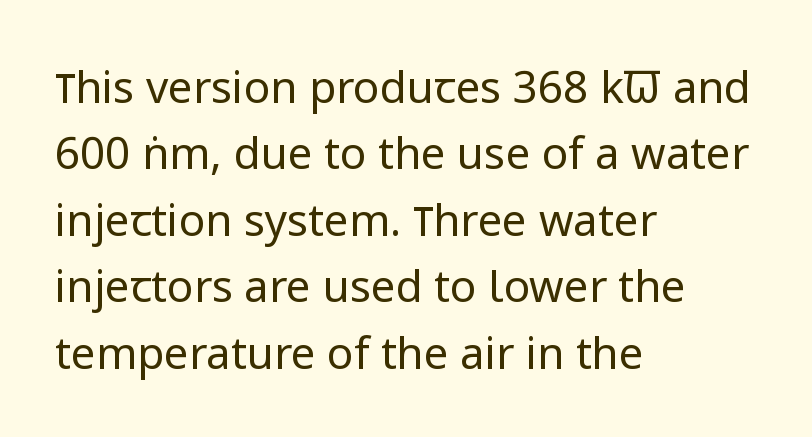
Q: Is the text bold? A: No.
Q: Is the text italic (slanted)? A: No, it is upright.
Q: Is the typeface a serif or a sans-serif typeface? A: Sans-serif.
Q: Is the text underlined? A: No.
Q: How is the paragraph aligned? A: Left-aligned.
Q: Is the spacing between letters normal or unusually wide? A: Normal.
Q: Is the spacing between lines tight, normal or loose? A: Normal.
Q: Width (condensed, normal, or wide)? A: Normal.
Q: Stroke contrast? A: Low.
Q: x-height? A: Medium.
Q: Monospaced? A: No.
